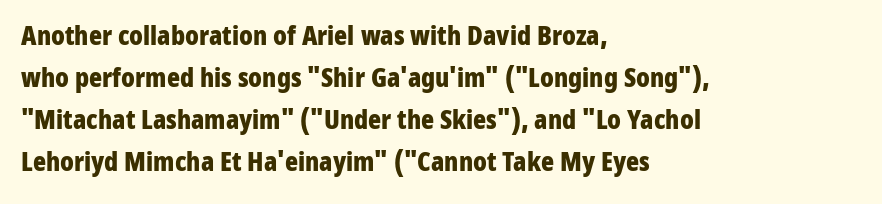
Q: Is the text bold? A: Yes.
Q: Is the text italic (slanted)? A: No, it is upright.
Q: Is the text underlined? A: No.
Q: How is the paragraph aligned? A: Left-aligned.
Q: Is the spacing between letters normal or unusually wide? A: Normal.
Q: Is the spacing between lines tight, normal or loose? A: Normal.
